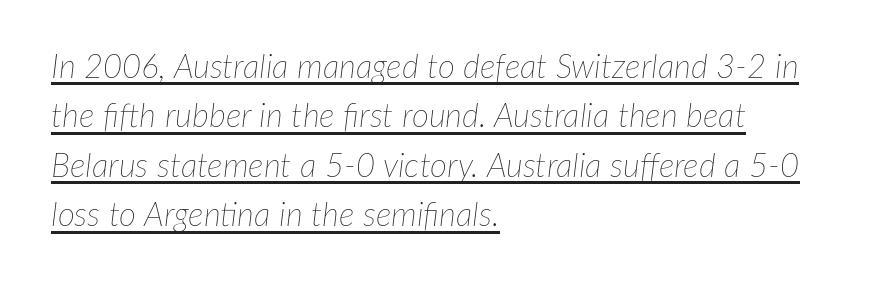
Q: Is the text bold? A: No.
Q: Is the text italic (slanted)? A: Yes, it leans right by about 7 degrees.
Q: Is the text underlined? A: Yes.
Q: How is the paragraph aligned? A: Left-aligned.
Q: Is the spacing between letters normal or unusually wide? A: Normal.
Q: Is the spacing between lines tight, normal or loose? A: Normal.
Q: Width (condensed, normal, or wide)? A: Normal.
Q: Stroke contrast? A: Low.
Q: x-height? A: Medium.
Q: Monospaced? A: No.
